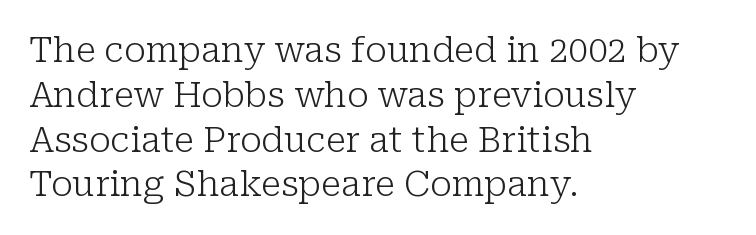
{"serif": "yes", "italic": "no", "bold": "no", "weight": "light", "width": "normal", "stroke_contrast": "low", "x_height": "medium", "monospaced": "no", "underline": "no", "align": "left", "line_spacing": "normal", "line_spacing_ratio": 1.28, "letter_spacing": "normal", "letter_spacing_em": 0.0, "glyph_px": 35}
